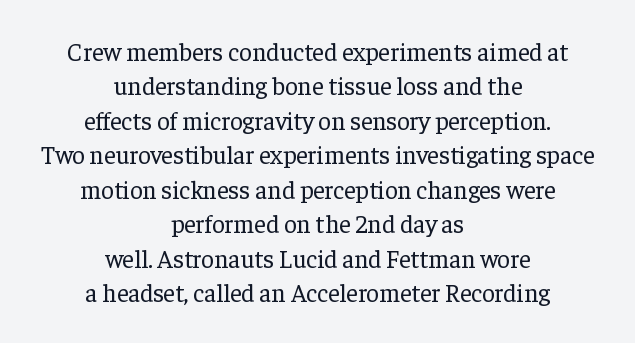
The image shows 25 px text type, upright; set centered, normal line spacing (1.38x), normal letter spacing, not underlined.
